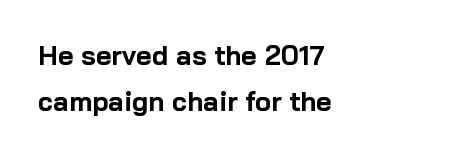
The image shows 27 px bold type, upright; set left-aligned, line spacing 1.71x, normal letter spacing, not underlined.
